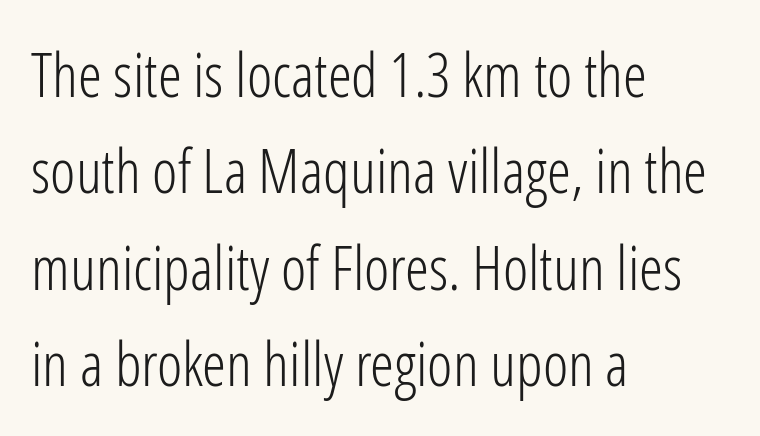
This is the regular roman posture of the typeface. The passage shown is typed in a proportional face where columns would drift. Classification — sans serif. Any mark beneath the type? The region is blank.
